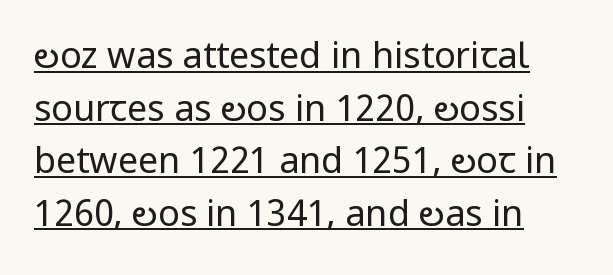
{"serif": "no", "italic": "no", "bold": "no", "weight": "regular", "width": "condensed", "stroke_contrast": "low", "x_height": "large", "monospaced": "no", "underline": "yes", "align": "left", "line_spacing": "normal", "line_spacing_ratio": 1.46, "letter_spacing": "normal", "letter_spacing_em": 0.0, "glyph_px": 36}
